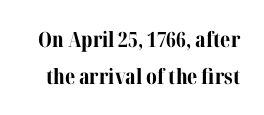
Q: Is the text bold? A: Yes.
Q: Is the text italic (slanted)? A: No, it is upright.
Q: Is the text underlined? A: No.
Q: Is the spacing between letters normal or unusually wide? A: Normal.
